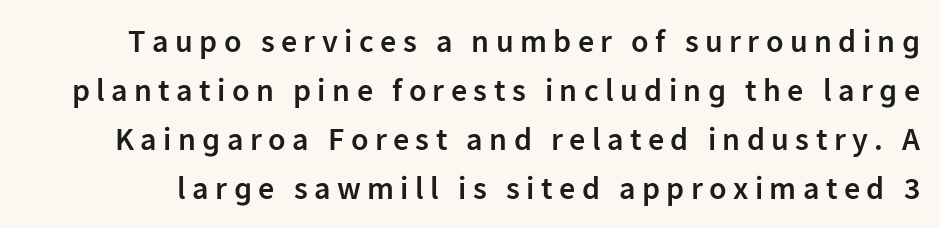
The type sits square on the baseline with zero lean. A typesetter would call this heavily tracked-out type. In terms of leading, this rendering sits right in the middle. These words are printed semibold, heavier than regular yet not bold.
